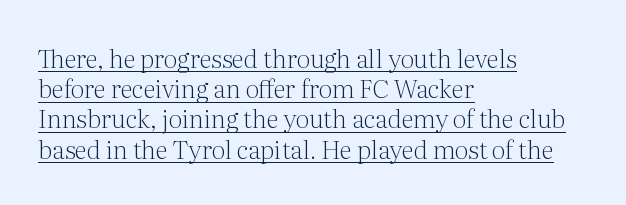
{"italic": "no", "bold": "no", "underline": "yes", "align": "left", "line_spacing_ratio": 1.21, "letter_spacing": "normal", "letter_spacing_em": 0.0, "glyph_px": 25}
